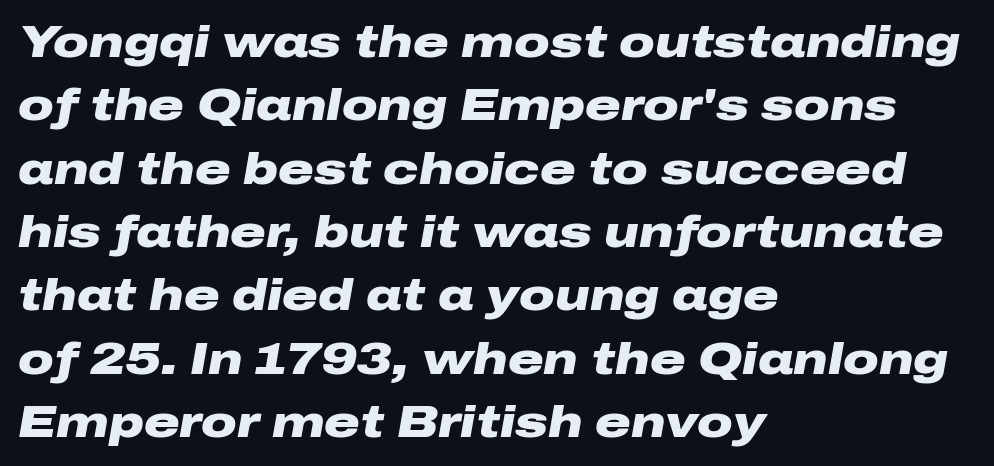
The image shows 44 px heavy, wide type, italic (leaning right); set left-aligned, normal line spacing (1.44x), normal letter spacing, not underlined; low stroke contrast and a medium x-height.
